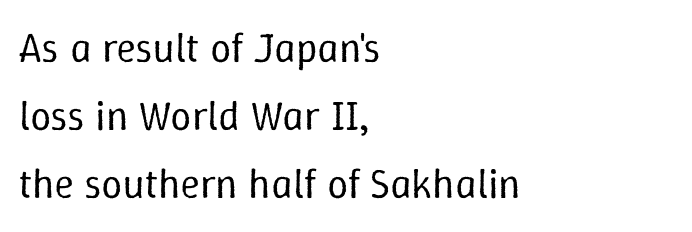
The image shows 42 px regular-weight type, upright; set left-aligned, normal line spacing (1.62x), normal letter spacing, not underlined; low stroke contrast and a medium x-height.
